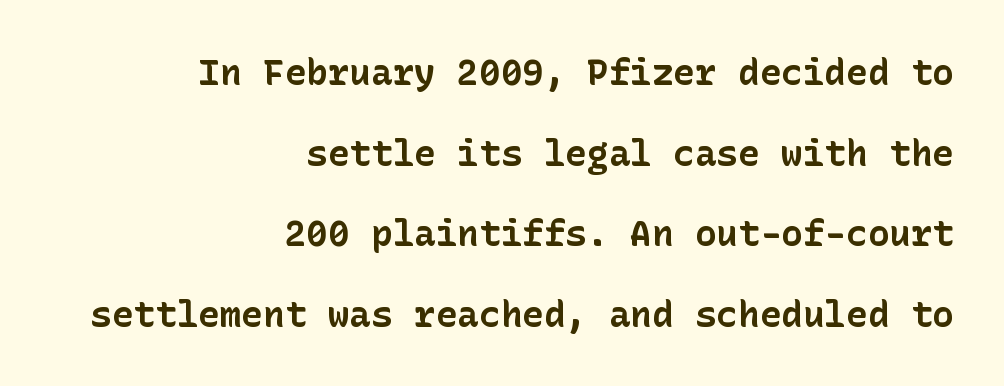
Q: Is the text bold? A: Yes.
Q: Is the text italic (slanted)? A: No, it is upright.
Q: Is the typeface a serif or a sans-serif typeface? A: Sans-serif.
Q: Is the text underlined? A: No.
Q: How is the paragraph aligned? A: Right-aligned.
Q: Is the spacing between letters normal or unusually wide? A: Normal.
Q: Is the spacing between lines tight, normal or loose? A: Loose.
Q: Width (condensed, normal, or wide)? A: Normal.
Q: Stroke contrast? A: Low.
Q: x-height? A: Medium.
